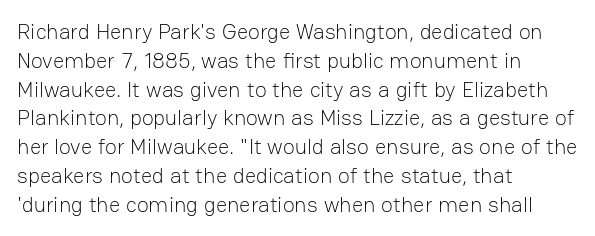
No extra ink here — the face is not bold. The ragged edge is on the right, which tells us the setting is flush left. Decoration check: the copy has no underline. Between one letter and the next there's only the usual sliver of space. No italicization has been applied; the sample stays upright. Successive baselines arrive at the customary interval.
